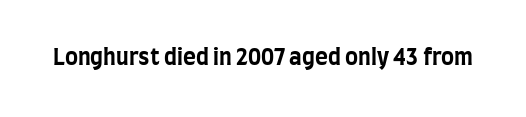
Q: Is the text bold? A: Yes.
Q: Is the text italic (slanted)? A: No, it is upright.
Q: Is the text underlined? A: No.
Q: Is the spacing between letters normal or unusually wide? A: Normal.
